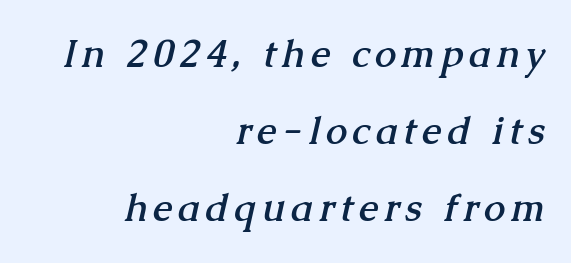
{"serif": "yes", "bold": "yes", "weight": "semibold", "width": "normal", "stroke_contrast": "medium", "x_height": "medium", "monospaced": "no", "underline": "no", "align": "right", "line_spacing": "loose", "line_spacing_ratio": 2.03, "glyph_px": 38}
